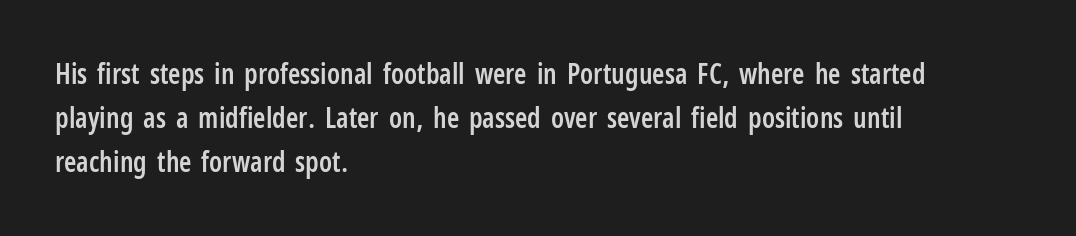
Each word holds together tightly as a unit, with standard inter-letter gaps. Looks like regular typesetting: each glyph gets only the width it needs. Ascenders rise straight up at ninety degrees. Does the leading feel generous? No, just average. Caption: semibold face, moderately heavy strokes.
